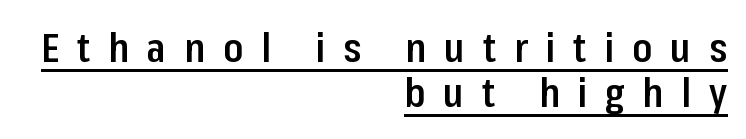
{"serif": "no", "italic": "no", "bold": "semi", "weight": "semibold", "width": "condensed", "stroke_contrast": "low", "x_height": "medium", "monospaced": "no", "underline": "yes", "align": "right", "line_spacing": "tight", "line_spacing_ratio": 1.13, "letter_spacing": "wide", "letter_spacing_em": 0.45, "glyph_px": 40}
